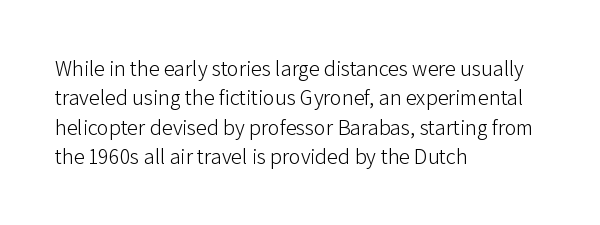
The image shows 22 px text type, upright; set left-aligned, normal line spacing (1.33x), normal letter spacing, not underlined.
